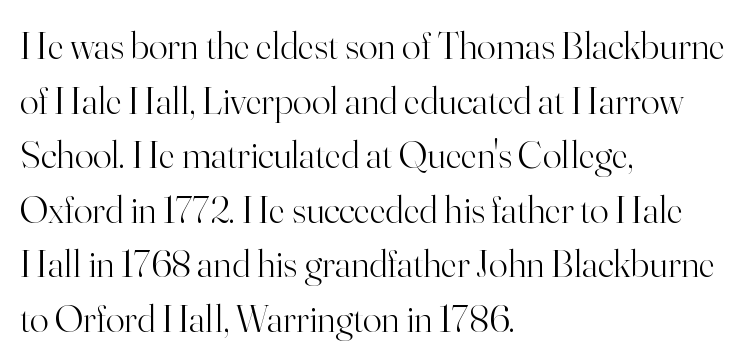
Q: Is the text bold? A: No.
Q: Is the text italic (slanted)? A: No, it is upright.
Q: Is the typeface a serif or a sans-serif typeface? A: Serif.
Q: Is the text underlined? A: No.
Q: How is the paragraph aligned? A: Left-aligned.
Q: Is the spacing between letters normal or unusually wide? A: Normal.
Q: Is the spacing between lines tight, normal or loose? A: Normal.
Q: Width (condensed, normal, or wide)? A: Normal.
Q: Stroke contrast? A: High.
Q: x-height? A: Small.
Q: Monospaced? A: No.
